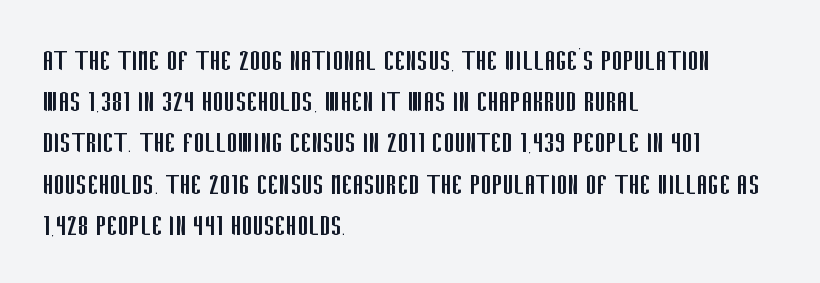
{"serif": "no", "italic": "no", "bold": "no", "weight": "regular", "width": "condensed", "stroke_contrast": "low", "x_height": "large", "monospaced": "no", "underline": "no", "align": "left", "line_spacing": "normal", "line_spacing_ratio": 1.25, "letter_spacing": "normal", "letter_spacing_em": 0.0, "glyph_px": 33}
